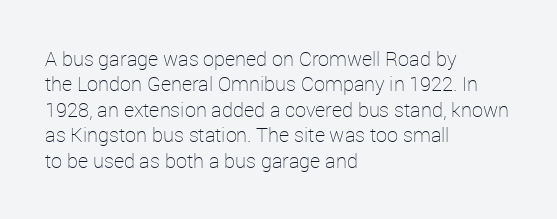
{"italic": "no", "bold": "no", "underline": "no", "align": "left", "line_spacing": "normal", "line_spacing_ratio": 1.27, "letter_spacing": "normal", "letter_spacing_em": 0.0, "glyph_px": 20}
